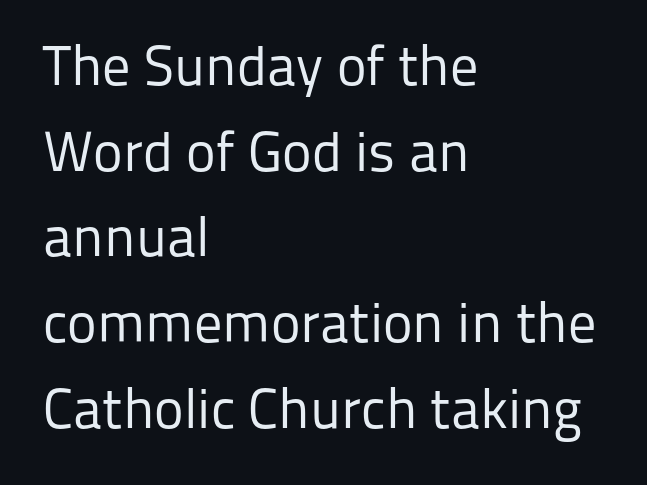
Plain, unruled lines of type. Is this a heavy cut? Hardly; it is regular or lighter. Serif or sans? Sans — the stroke terminals are bare. Ordinary non-slanted type is in use.
